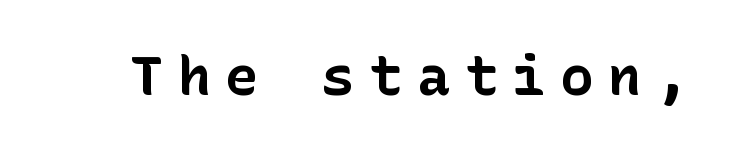
Q: Is the text bold? A: Yes.
Q: Is the text italic (slanted)? A: No, it is upright.
Q: Is the typeface a serif or a sans-serif typeface? A: Sans-serif.
Q: Is the text underlined? A: No.
Q: Is the spacing between letters normal or unusually wide? A: Unusually wide.
Q: Width (condensed, normal, or wide)? A: Normal.
Q: Stroke contrast? A: Low.
Q: x-height? A: Medium.
